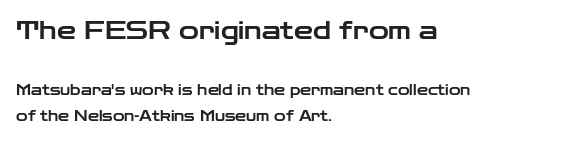
{"italic": "no", "underline": "no", "align": "left", "line_spacing": "loose", "line_spacing_ratio": 1.9, "letter_spacing": "normal", "letter_spacing_em": 0.0, "larger_block": "first", "size_ratio": 1.71, "glyph_px": 24}
